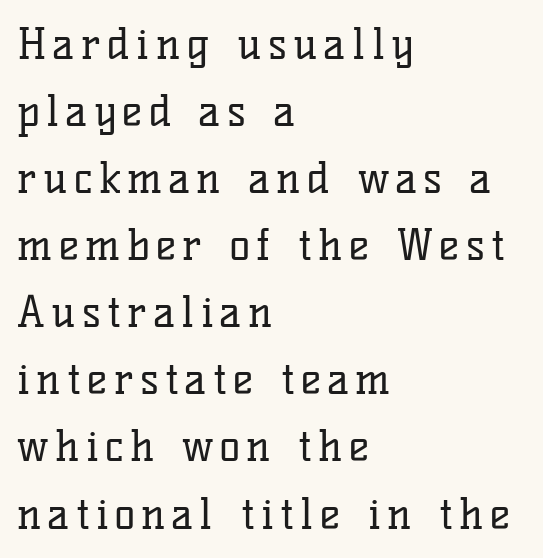
A typesetter would label this face a serif. Nope, not italic — everything's standing straight. The typeface has the unassuming heft of standard copy or less. The space directly below the letters is spotless. Spacing verdict: proportional, widths tailored to each character.
